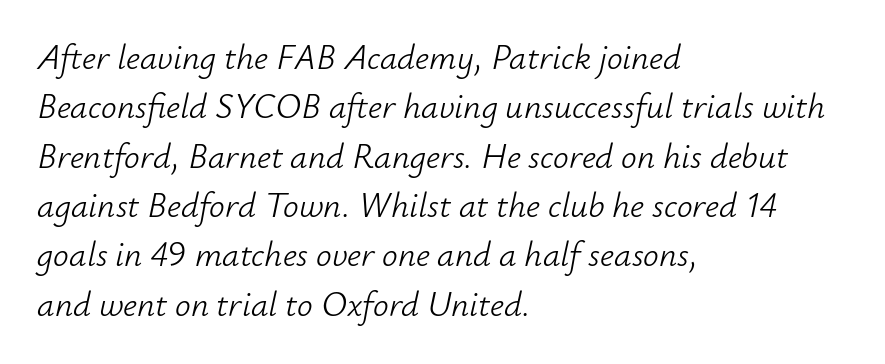
Q: Is the text bold? A: No.
Q: Is the text italic (slanted)? A: Yes, it leans right by about 12 degrees.
Q: Is the text underlined? A: No.
Q: How is the paragraph aligned? A: Left-aligned.
Q: Is the spacing between letters normal or unusually wide? A: Normal.
Q: Is the spacing between lines tight, normal or loose? A: Normal.
Q: Width (condensed, normal, or wide)? A: Normal.
Q: Stroke contrast? A: Low.
Q: x-height? A: Small.
Q: Monospaced? A: No.
